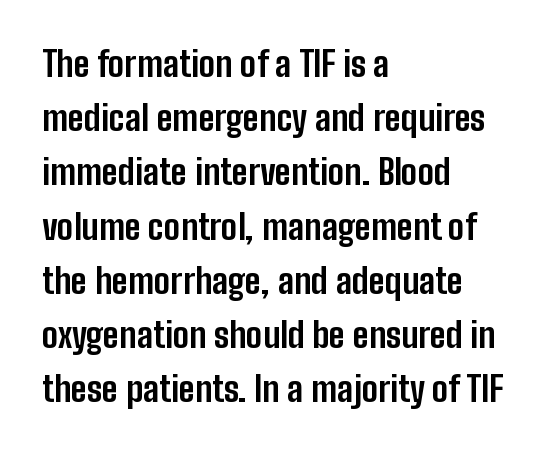
{"serif": "no", "italic": "no", "bold": "yes", "weight": "bold", "width": "condensed", "stroke_contrast": "low", "x_height": "medium", "monospaced": "no", "underline": "no", "align": "left", "line_spacing": "normal", "line_spacing_ratio": 1.55, "letter_spacing": "normal", "letter_spacing_em": 0.0, "glyph_px": 35}
